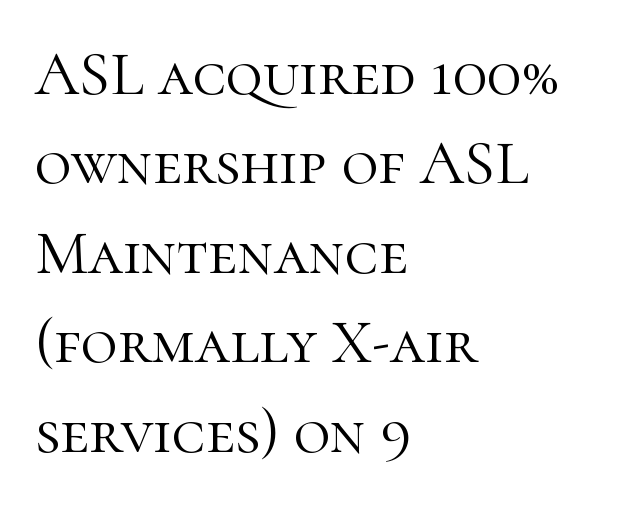
This sample uses a serif face. Compared with typical body copy, the letter spacing here is the same. Counters stay open thanks to moderate or lighter strokes. The foot of each line stays bare and open. Note the varied advance widths — an 'i' is clearly narrower than an 'm'. The rag falls on the right side of this text block.
